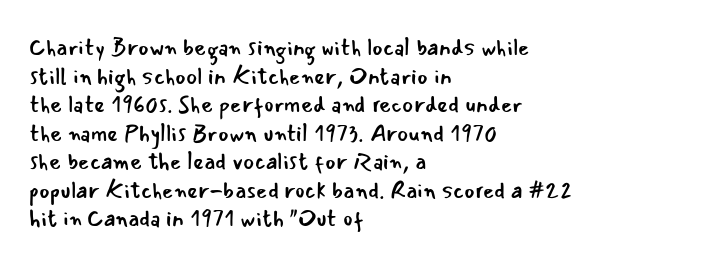
Q: Is the text bold? A: No.
Q: Is the text italic (slanted)? A: No, it is upright.
Q: Is the text underlined? A: No.
Q: How is the paragraph aligned? A: Left-aligned.
Q: Is the spacing between letters normal or unusually wide? A: Normal.
